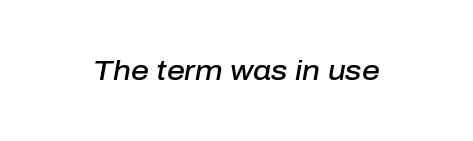
{"italic": "yes", "lean": "right", "slant_degrees": 10, "bold": "semi", "weight": "semibold", "width": "normal", "stroke_contrast": "low", "x_height": "medium", "monospaced": "no", "underline": "no", "letter_spacing": "normal", "letter_spacing_em": 0.0, "glyph_px": 28}
